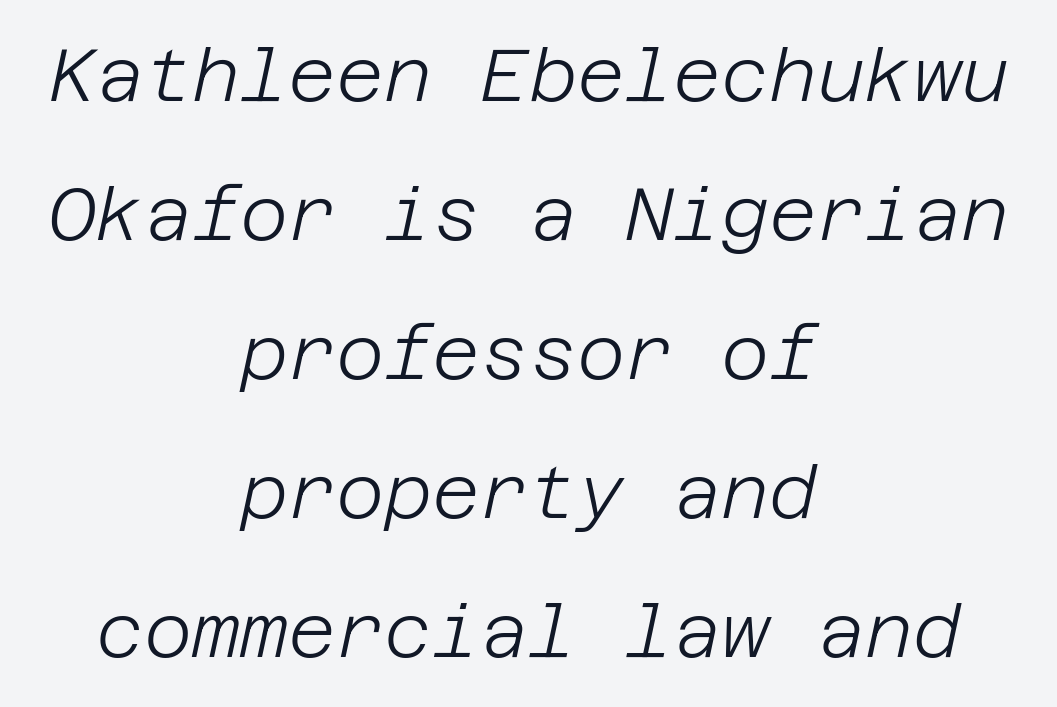
The passage shown leans; its letterforms are oblique. Honestly, the letter spacing is just normal — you wouldn't notice it. Heaviness? Minimal to ordinary, like unemphasized prose. Compared with a flush-left layout, this one balances lines on the center instead. Words float on clear page, feet unadorned.
